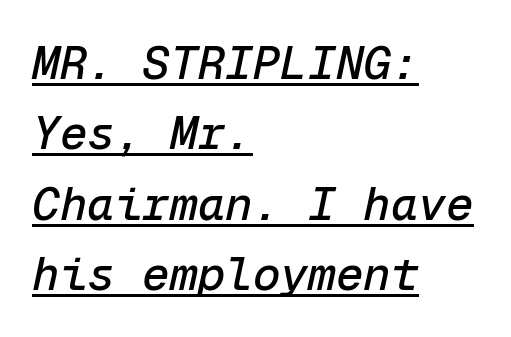
Q: Is the text italic (slanted)? A: Yes, it leans right by about 12 degrees.
Q: Is the text underlined? A: Yes.
Q: How is the paragraph aligned? A: Left-aligned.
Q: Is the spacing between letters normal or unusually wide? A: Normal.
Q: Is the spacing between lines tight, normal or loose? A: Normal.
Q: Width (condensed, normal, or wide)? A: Normal.
Q: Stroke contrast? A: Low.
Q: x-height? A: Medium.
Q: Monospaced? A: Yes.
